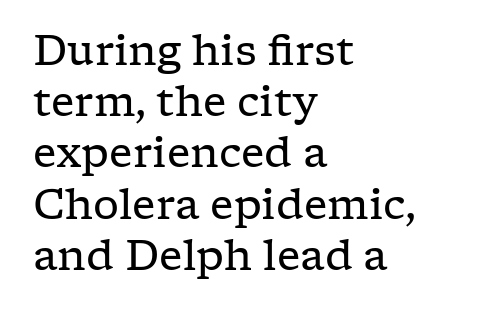
The image shows 41 px regular-weight, wide serif type, upright; set left-aligned, normal line spacing (1.25x), normal letter spacing, not underlined; low stroke contrast and a medium x-height.
